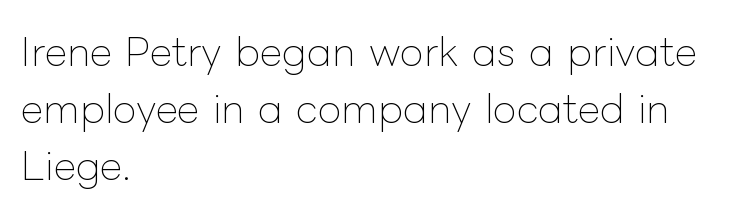
The image shows 39 px thin type, upright; set left-aligned, normal line spacing (1.46x), normal letter spacing, not underlined; low stroke contrast and a medium x-height.
